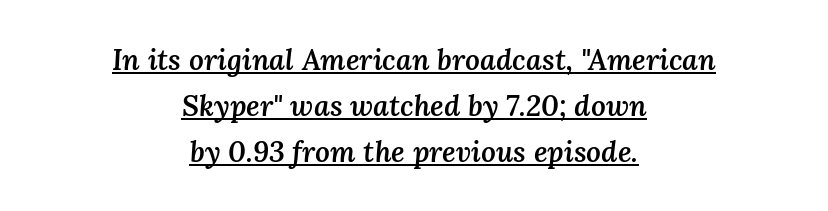
{"italic": "yes", "lean": "right", "slant_degrees": 3, "bold": "semi", "weight": "semibold", "width": "normal", "stroke_contrast": "medium", "x_height": "medium", "monospaced": "no", "underline": "yes", "align": "center", "line_spacing": "normal", "line_spacing_ratio": 1.59, "letter_spacing": "normal", "letter_spacing_em": 0.0, "glyph_px": 29}
